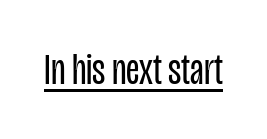
Look at the bottom of the vertical strokes: they stop flat, with no serifs. Here the glyphs are tracked normally, forming tight word shapes. These lines are rendered in a variable-pitch font. Rendered with straight, roman letterforms. This is not heavy type; no bold has been used.
